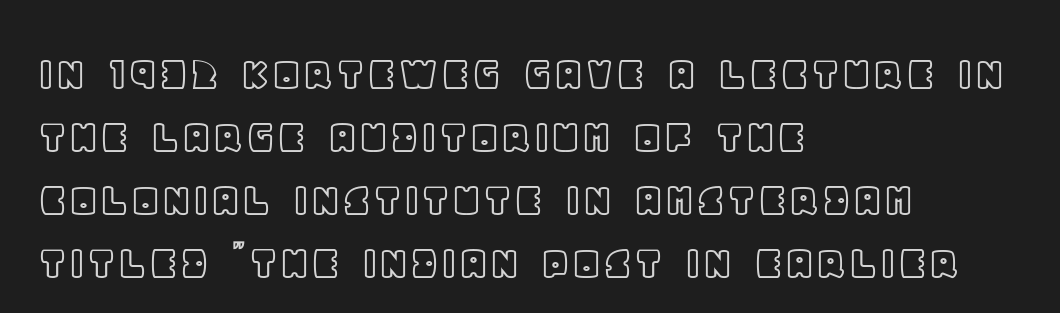
The image shows 50 px text type, upright; set left-aligned, normal line spacing (1.26x), normal letter spacing, not underlined; a large x-height.
